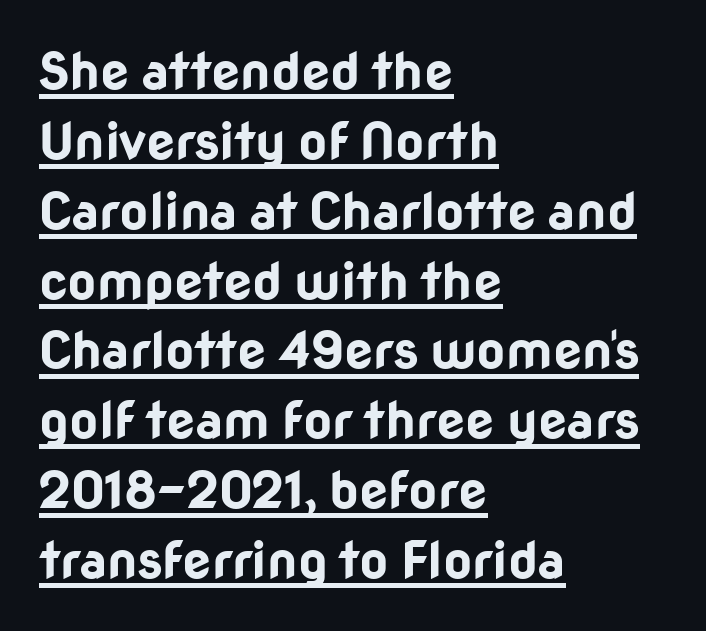
The image shows 51 px bold sans-serif type, upright; set left-aligned, normal line spacing (1.37x), normal letter spacing, underlined; low stroke contrast and a medium x-height.
